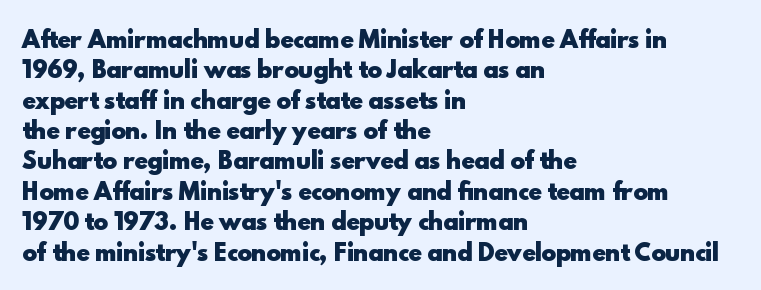
{"italic": "no", "bold": "yes", "underline": "no", "align": "left", "line_spacing": "normal", "line_spacing_ratio": 1.38, "letter_spacing": "normal", "letter_spacing_em": 0.0, "glyph_px": 22}
